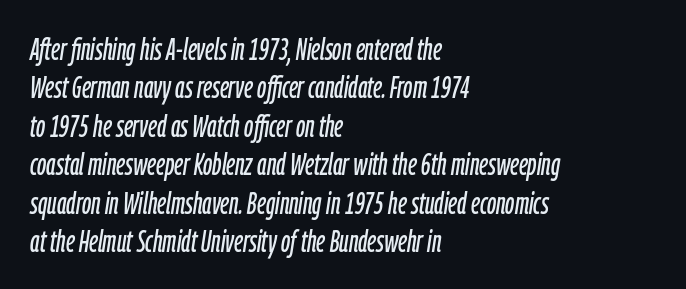
{"italic": "yes", "lean": "right", "slant_degrees": 9, "width": "condensed", "stroke_contrast": "low", "x_height": "medium", "monospaced": "no", "underline": "no", "align": "left", "line_spacing": "normal", "line_spacing_ratio": 1.28, "letter_spacing": "normal", "letter_spacing_em": 0.0, "glyph_px": 30}
